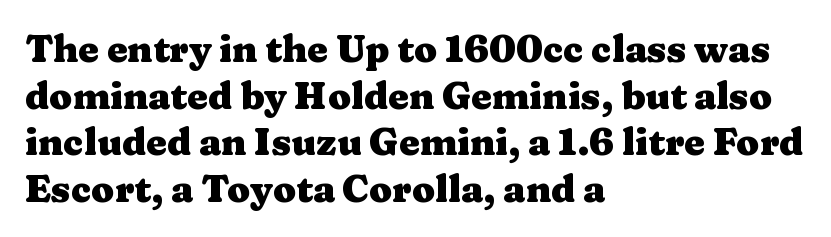
Varying glyph widths throughout — classic text-font behaviour. Words float on clear page, feet unadorned. Caption: standard tracking, unaltered. I'd describe the lettering as bold — thick and assertive. Whoever set this chose a conventional vertical rhythm.
